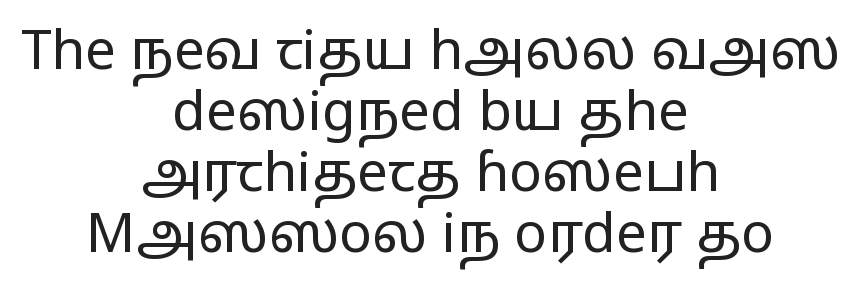
{"serif": "no", "italic": "no", "bold": "no", "weight": "regular", "width": "wide", "stroke_contrast": "low", "x_height": "medium", "monospaced": "no", "underline": "no", "align": "center", "line_spacing": "tight", "line_spacing_ratio": 1.11, "letter_spacing": "normal", "letter_spacing_em": 0.0, "glyph_px": 55}
